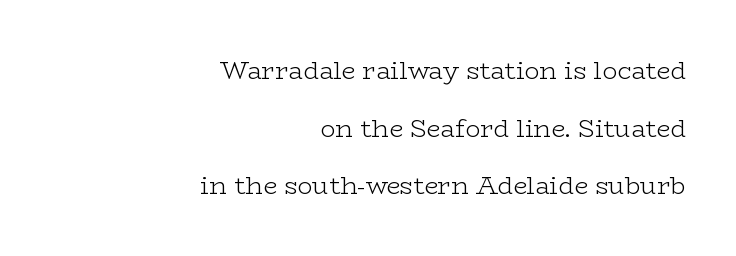
Q: Is the text bold? A: No.
Q: Is the text italic (slanted)? A: No, it is upright.
Q: Is the text underlined? A: No.
Q: How is the paragraph aligned? A: Right-aligned.
Q: Is the spacing between letters normal or unusually wide? A: Normal.
Q: Is the spacing between lines tight, normal or loose? A: Loose.
